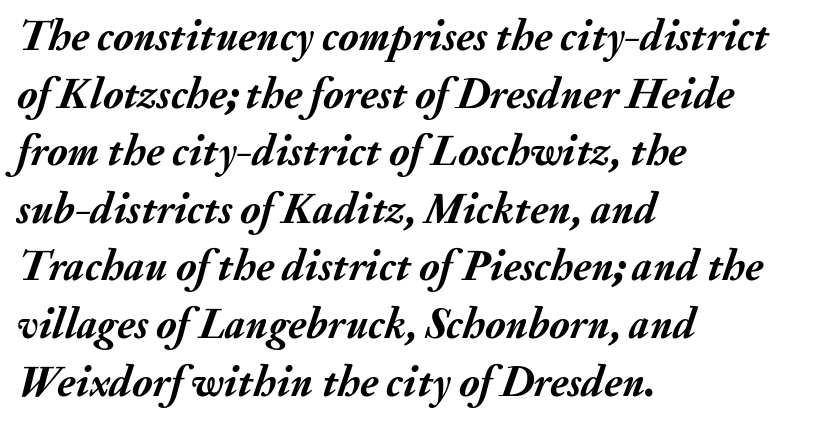
Q: Is the text bold? A: Yes.
Q: Is the text italic (slanted)? A: Yes, it leans right by about 20 degrees.
Q: Is the text underlined? A: No.
Q: How is the paragraph aligned? A: Left-aligned.
Q: Is the spacing between letters normal or unusually wide? A: Normal.
Q: Is the spacing between lines tight, normal or loose? A: Normal.
Q: Width (condensed, normal, or wide)? A: Normal.
Q: Stroke contrast? A: Medium.
Q: x-height? A: Small.
Q: Monospaced? A: No.
